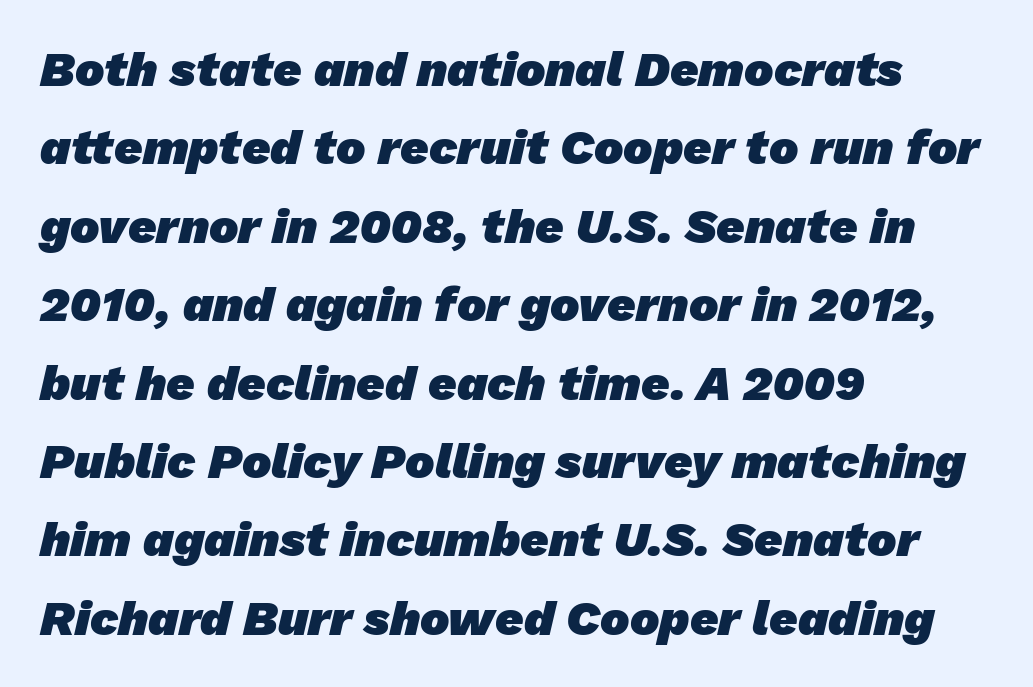
The space beneath each line is pristine and unruled. These lines sit exactly where default settings would place them. Line beginnings align vertically; line endings do not. A typesetter would call this zero additional tracking.
